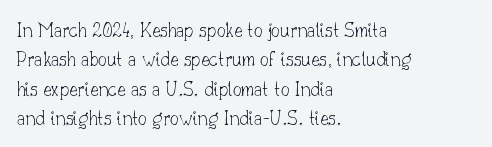
Q: Is the text bold? A: No.
Q: Is the text italic (slanted)? A: No, it is upright.
Q: Is the text underlined? A: No.
Q: How is the paragraph aligned? A: Left-aligned.
Q: Is the spacing between letters normal or unusually wide? A: Normal.
Q: Is the spacing between lines tight, normal or loose? A: Normal.
